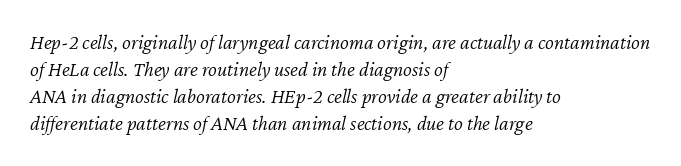
Students, note that the glyphs here touch the page at normal intervals. Reading down the block, your eye returns to a fixed left position each line. How would I describe the line gaps? Plain and ordinary. The specimen reads as italic at a glance. No extra ink here — the face is not bold. This rendering features lettering with no underline.
